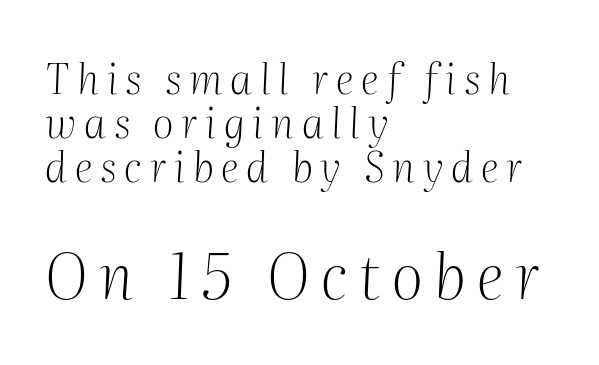
The rendering anchors every line to the left-hand side. Caption: upper text group reduced, lower text group enlarged. The passage shown is not bold in any degree. The rendering uses a small line-height, squeezing the rows. Small tapered or slab feet sit at the stroke ends, so this counts as serif.
